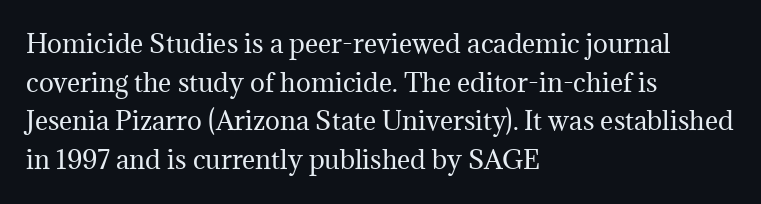
{"italic": "no", "bold": "no", "underline": "no", "align": "left", "line_spacing": "normal", "line_spacing_ratio": 1.55, "letter_spacing": "normal", "letter_spacing_em": 0.0, "glyph_px": 25}
